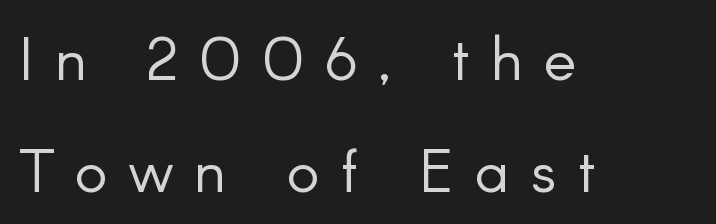
The image shows 61 px light sans-serif type, upright; set left-aligned, line spacing 1.83x, unusually wide letter spacing (+0.35 em), not underlined; low stroke contrast and a small x-height.
